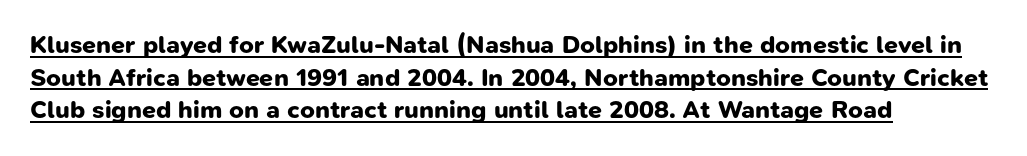
Q: Is the text bold? A: Yes.
Q: Is the text underlined? A: Yes.
Q: How is the paragraph aligned? A: Left-aligned.
Q: Is the spacing between letters normal or unusually wide? A: Normal.
Q: Is the spacing between lines tight, normal or loose? A: Normal.
